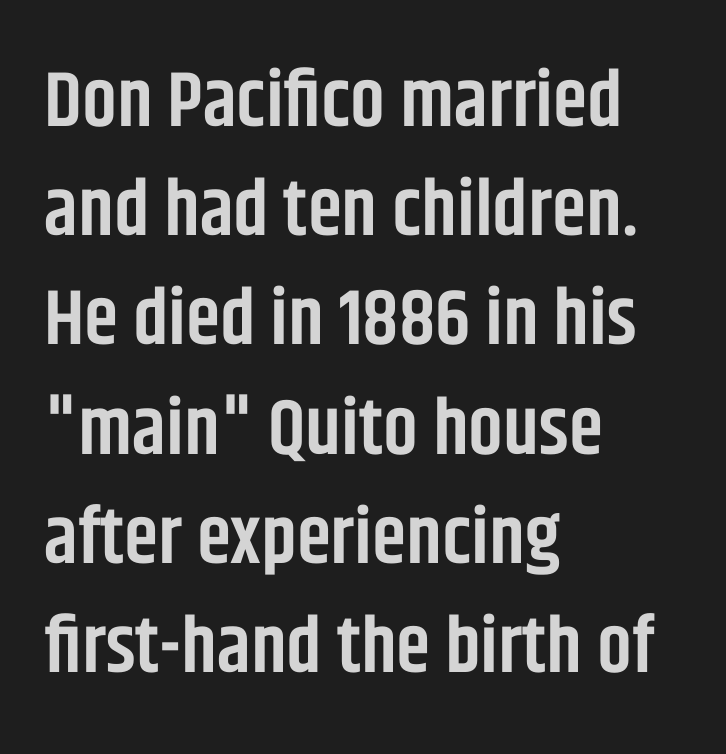
Q: Is the text bold? A: Semi-bold.
Q: Is the text italic (slanted)? A: No, it is upright.
Q: Is the typeface a serif or a sans-serif typeface? A: Sans-serif.
Q: Is the text underlined? A: No.
Q: How is the paragraph aligned? A: Left-aligned.
Q: Is the spacing between letters normal or unusually wide? A: Normal.
Q: Is the spacing between lines tight, normal or loose? A: Normal.
Q: Width (condensed, normal, or wide)? A: Condensed.
Q: Stroke contrast? A: Low.
Q: x-height? A: Large.
Q: Monospaced? A: No.
